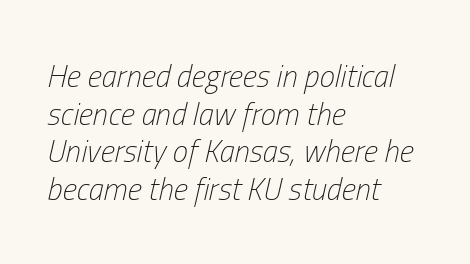
Q: Is the text bold? A: No.
Q: Is the text italic (slanted)? A: Yes, it leans right by about 13 degrees.
Q: Is the text underlined? A: No.
Q: How is the paragraph aligned? A: Left-aligned.
Q: Is the spacing between letters normal or unusually wide? A: Normal.
Q: Width (condensed, normal, or wide)? A: Condensed.
Q: Stroke contrast? A: Low.
Q: x-height? A: Medium.
Q: Monospaced? A: No.
